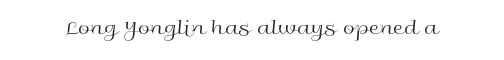
{"italic": "no", "bold": "no", "underline": "no", "letter_spacing": "normal", "letter_spacing_em": 0.0, "glyph_px": 21}
